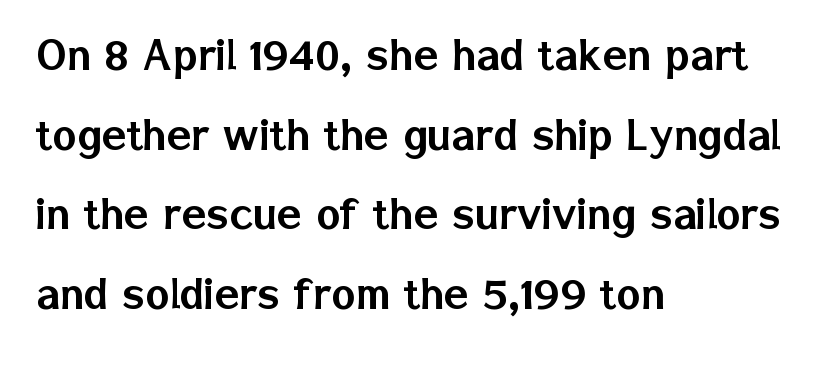
Q: Is the text italic (slanted)? A: No, it is upright.
Q: Is the typeface a serif or a sans-serif typeface? A: Sans-serif.
Q: Is the text underlined? A: No.
Q: How is the paragraph aligned? A: Left-aligned.
Q: Is the spacing between letters normal or unusually wide? A: Normal.
Q: Is the spacing between lines tight, normal or loose? A: Normal.
Q: Width (condensed, normal, or wide)? A: Normal.
Q: Stroke contrast? A: Low.
Q: x-height? A: Medium.
Q: Monospaced? A: No.
